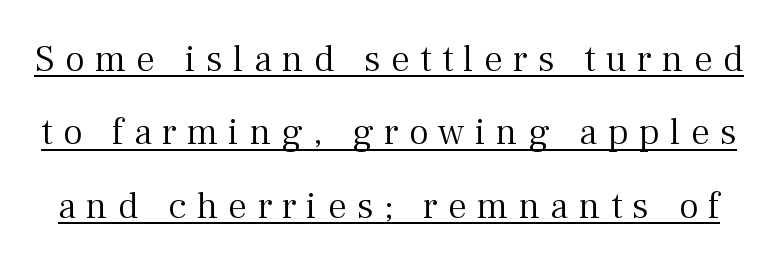
Q: Is the text bold? A: No.
Q: Is the text italic (slanted)? A: No, it is upright.
Q: Is the typeface a serif or a sans-serif typeface? A: Serif.
Q: Is the text underlined? A: Yes.
Q: Is the spacing between letters normal or unusually wide? A: Unusually wide.
Q: Is the spacing between lines tight, normal or loose? A: Loose.
Q: Width (condensed, normal, or wide)? A: Normal.
Q: Stroke contrast? A: Medium.
Q: x-height? A: Medium.
Q: Monospaced? A: No.
